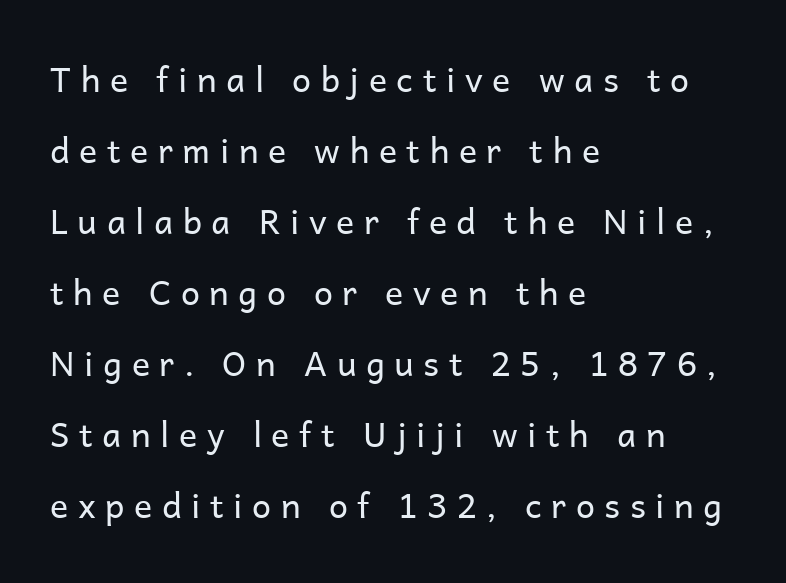
Q: Is the text bold? A: No.
Q: Is the text italic (slanted)? A: No, it is upright.
Q: Is the typeface a serif or a sans-serif typeface? A: Sans-serif.
Q: Is the text underlined? A: No.
Q: How is the paragraph aligned? A: Left-aligned.
Q: Is the spacing between letters normal or unusually wide? A: Unusually wide.
Q: Is the spacing between lines tight, normal or loose? A: Loose.
Q: Width (condensed, normal, or wide)? A: Normal.
Q: Stroke contrast? A: Low.
Q: x-height? A: Medium.
Q: Monospaced? A: No.
